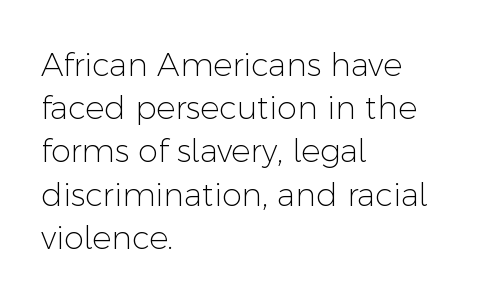
Ink coverage per letter is moderate at most. This sample uses a sans-serif face. This is the regular roman posture of the typeface. Just letters on the line, the space beneath them empty. Quick note: interline space is typical.
